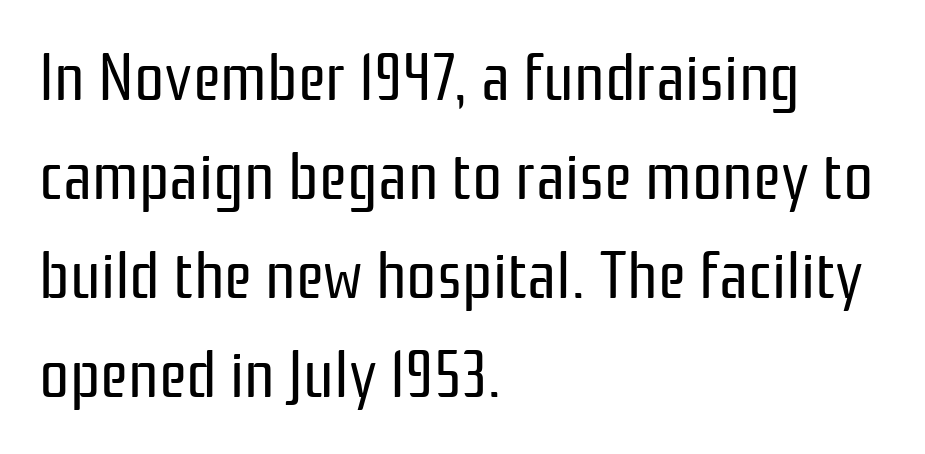
The foot of each line stays bare and open. The lettering stays uniformly vertical, giving the passage a roman look. Notice how descenders clear the ascenders below comfortably — that's standard leading. Line beginnings align vertically; line endings do not. Weight: in the light-to-regular range. Each letter keeps its own natural width here, so spacing adapts to shape.
